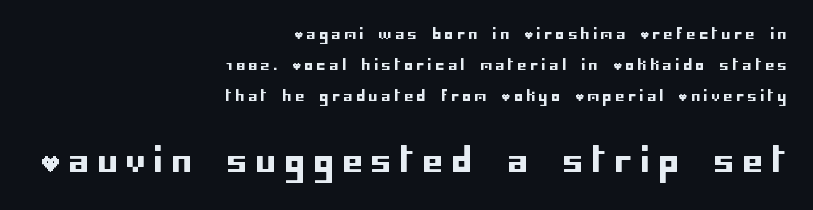
Q: Is the text italic (slanted)? A: No, it is upright.
Q: Is the typeface a serif or a sans-serif typeface? A: Sans-serif.
Q: Is the text underlined? A: No.
Q: How is the paragraph aligned? A: Right-aligned.
Q: Is the spacing between letters normal or unusually wide? A: Unusually wide.
Q: Is the spacing between lines tight, normal or loose? A: Loose.
Q: Which block of text is set in a larger size, the first (top) or the second (bottom)? A: The second (bottom) one.
Q: Width (condensed, normal, or wide)? A: Normal.
Q: Stroke contrast? A: Low.
Q: x-height? A: Large.
